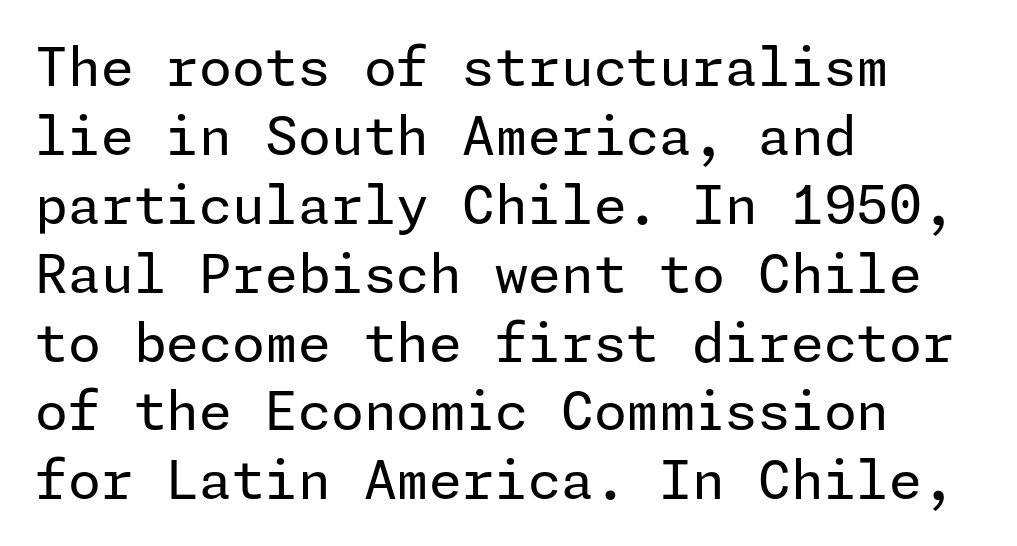
{"serif": "no", "italic": "no", "bold": "no", "weight": "regular", "width": "normal", "stroke_contrast": "low", "x_height": "medium", "underline": "no", "align": "left", "line_spacing": "normal", "line_spacing_ratio": 1.3, "letter_spacing": "normal", "letter_spacing_em": 0.0, "glyph_px": 53}
